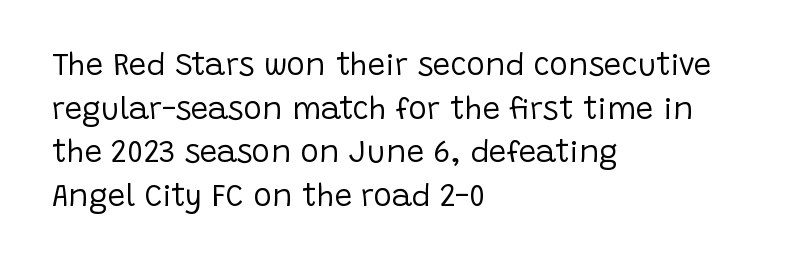
Weight: regular or lighter. Words appear dense and cohesive because spacing is normal. The setting favours the left margin, as ordinary paragraphs usually do. Whoever set this chose a conventional vertical rhythm. You could not count columns in this text — the font is proportionally spaced. The font family rendered here belongs to the sans-serif group.
